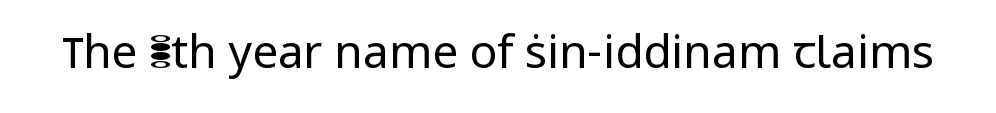
The image shows 46 px regular-weight sans-serif type, upright; set normal letter spacing, not underlined; low stroke contrast and a medium x-height.
